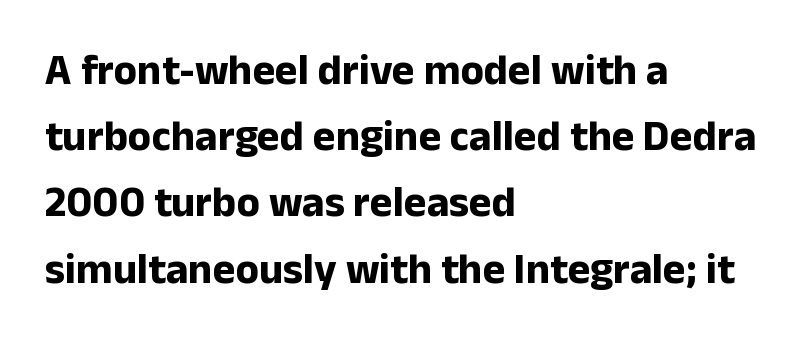
Q: Is the text bold? A: Yes.
Q: Is the text italic (slanted)? A: No, it is upright.
Q: Is the typeface a serif or a sans-serif typeface? A: Sans-serif.
Q: Is the text underlined? A: No.
Q: How is the paragraph aligned? A: Left-aligned.
Q: Is the spacing between letters normal or unusually wide? A: Normal.
Q: Is the spacing between lines tight, normal or loose? A: Normal.
Q: Width (condensed, normal, or wide)? A: Normal.
Q: Stroke contrast? A: Low.
Q: x-height? A: Medium.
Q: Monospaced? A: No.
